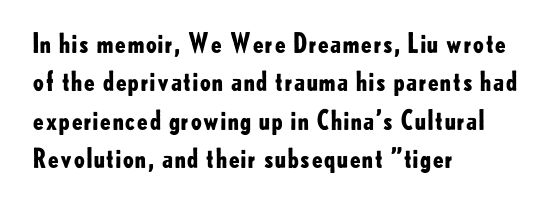
The image shows 26 px bold type, upright; set left-aligned, normal line spacing (1.48x), normal letter spacing, not underlined.
